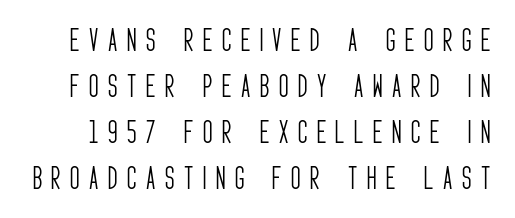
The image shows 26 px text type, upright; set line spacing 1.77x, unusually wide letter spacing (+0.37 em), not underlined.
